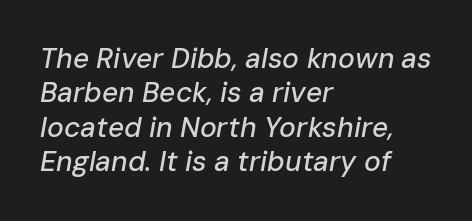
Glance below the letters and you will spot only blank space. The letters advance in unequal steps, a hallmark of proportional type. Short note: letters normally spaced. Style check: oblique. This sample is left-justified, so line endings fall wherever the words run out.
